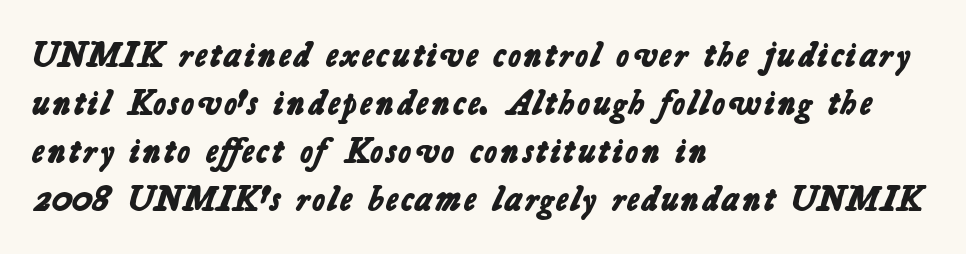
{"serif": "no", "bold": "yes", "weight": "bold", "width": "normal", "stroke_contrast": "low", "x_height": "medium", "monospaced": "no", "underline": "no", "align": "left", "line_spacing": "normal", "line_spacing_ratio": 1.37, "letter_spacing": "normal", "letter_spacing_em": 0.0, "glyph_px": 35}
